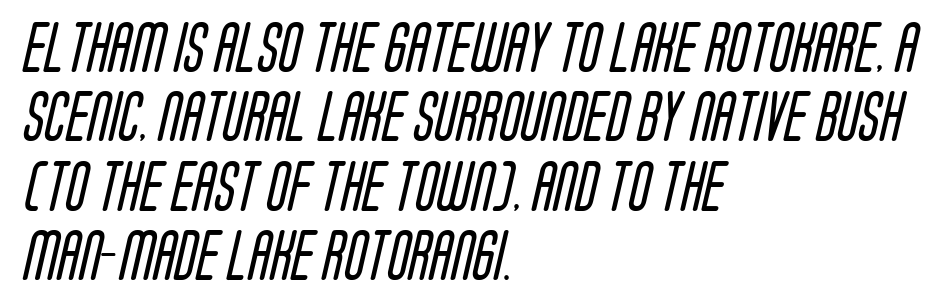
The image shows 50 px regular-weight, condensed sans-serif type; set left-aligned, normal line spacing (1.39x), normal letter spacing, not underlined; low stroke contrast and a large x-height.
